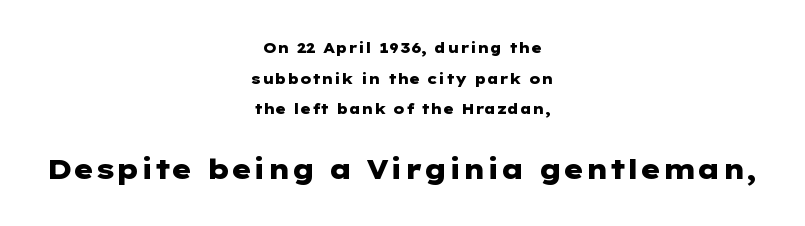
Q: Is the text bold? A: Yes.
Q: Is the text italic (slanted)? A: No, it is upright.
Q: Is the text underlined? A: No.
Q: How is the paragraph aligned? A: Centered.
Q: Is the spacing between letters normal or unusually wide? A: Normal.
Q: Is the spacing between lines tight, normal or loose? A: Loose.
Q: Which block of text is set in a larger size, the first (top) or the second (bottom)? A: The second (bottom) one.
